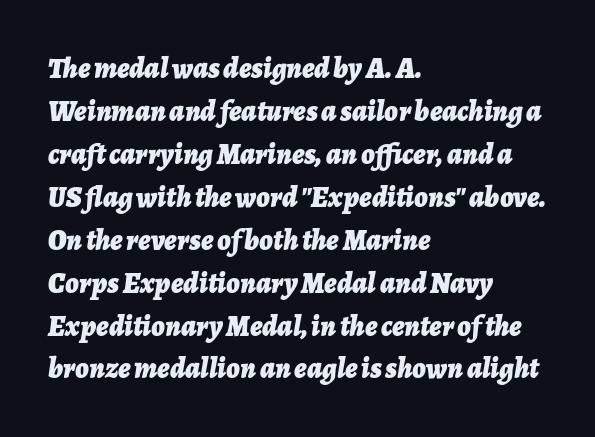
Q: Is the text bold? A: Yes.
Q: Is the text italic (slanted)? A: Yes, it leans right by about 7 degrees.
Q: Is the text underlined? A: No.
Q: How is the paragraph aligned? A: Left-aligned.
Q: Is the spacing between letters normal or unusually wide? A: Normal.
Q: Is the spacing between lines tight, normal or loose? A: Normal.
Q: Width (condensed, normal, or wide)? A: Normal.
Q: Stroke contrast? A: Low.
Q: x-height? A: Medium.
Q: Monospaced? A: No.
